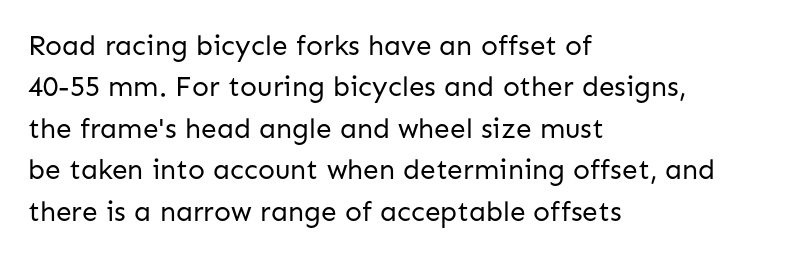
A student would call this left alignment; a typographer would say flush left, rag right. Students, observe: this is what conventionally led text looks like. These lines keep a tight, regular rhythm from letter to letter. No heavy texture on the line: the type isn't bold. Beneath every word, the page is bare. This rendering employs a face without finishing strokes, i.e., a sans-serif.
